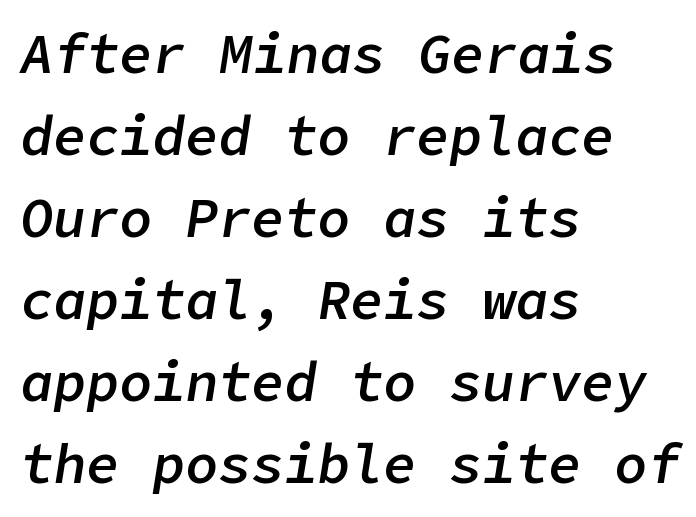
Glyph-to-glyph distance matches everyday printed text. The line-height multiplier appears to be the usual default. Notice how the stems are inclined rather than vertical — that's the hallmark of italics. Slightly chunky letters — semibold, I'd say, not full bold.
